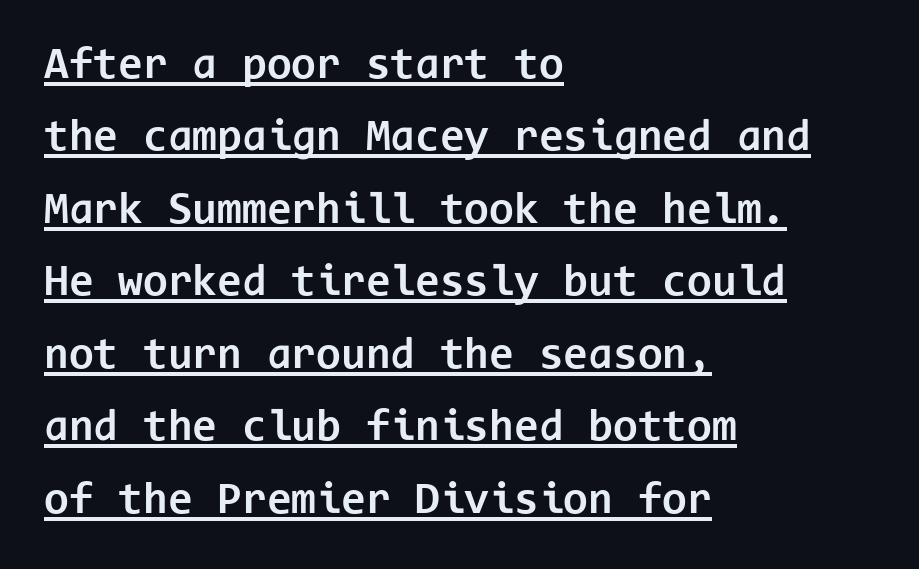
This is roman type, the default non-slanted kind. The text was rendered using a sans face with plain stroke endings. Regarding leading, the lines here are spaced in the standard way. This rendering uses left alignment, leaving the right contour irregular. Like a heading marked for emphasis, these lines bear an underscore.
